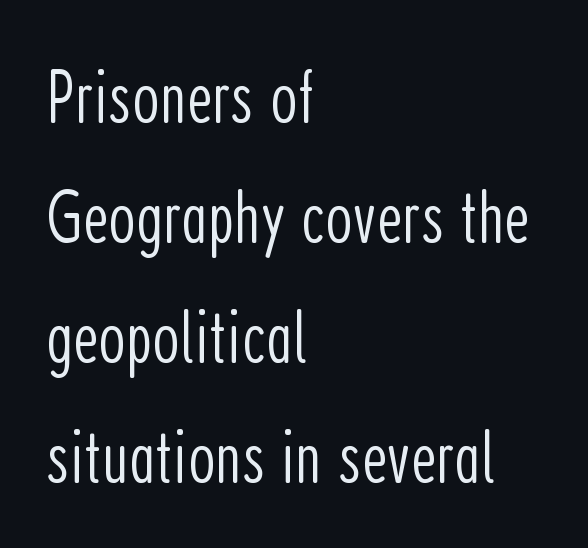
The image shows 78 px light, condensed sans-serif type, upright; set left-aligned, normal line spacing (1.54x), normal letter spacing, not underlined; low stroke contrast and a medium x-height.
